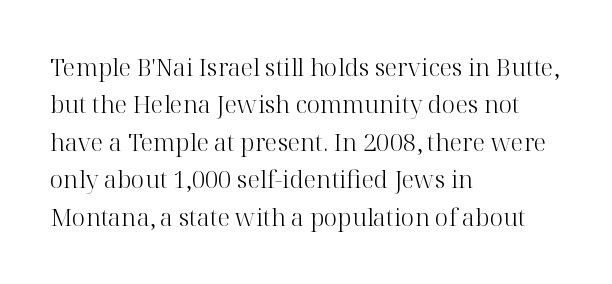
The image shows 24 px text type, upright; set left-aligned, normal line spacing (1.56x), normal letter spacing, not underlined.
